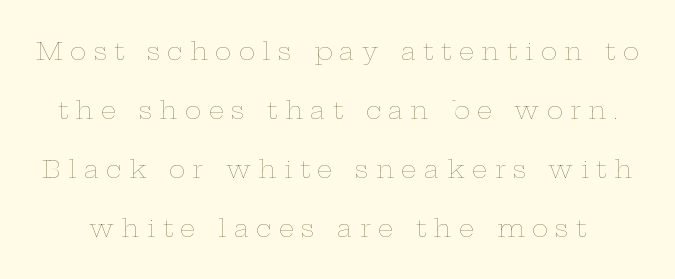
{"italic": "no", "bold": "no", "underline": "no", "line_spacing": "loose", "line_spacing_ratio": 2.36, "letter_spacing": "wide", "letter_spacing_em": 0.29, "glyph_px": 25}
